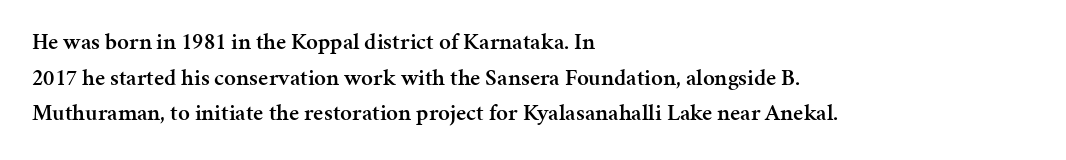
Notice how the passage keeps a crisp vertical edge on the left only. You could call the tracking neutral — neither tight nor loose. Compared with an ordinary text face, these strokes are moderately heavier — a semibold. No italicization has been applied; the sample stays upright.
